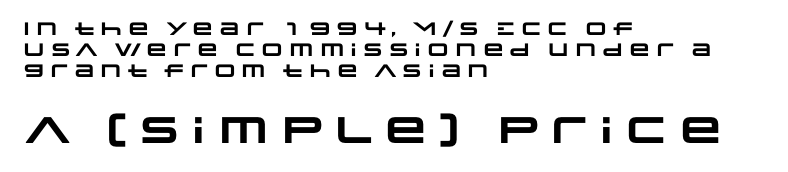
The image shows 37 px heavy, wide sans-serif type; set left-aligned, line spacing 1.18x, normal letter spacing, not underlined; the second (bottom) block is 2.06x larger; low stroke contrast and a large x-height.
